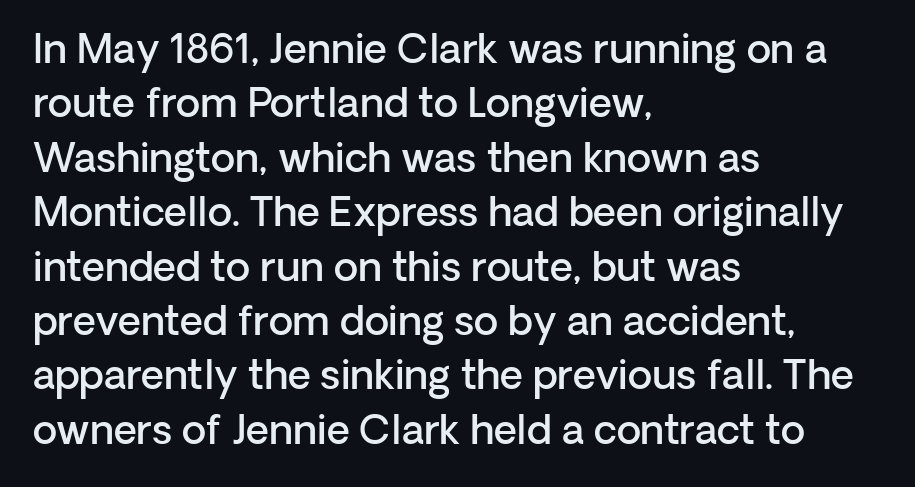
Q: Is the text bold? A: Semi-bold.
Q: Is the text italic (slanted)? A: No, it is upright.
Q: Is the typeface a serif or a sans-serif typeface? A: Sans-serif.
Q: Is the text underlined? A: No.
Q: How is the paragraph aligned? A: Left-aligned.
Q: Is the spacing between letters normal or unusually wide? A: Normal.
Q: Is the spacing between lines tight, normal or loose? A: Normal.
Q: Width (condensed, normal, or wide)? A: Normal.
Q: Stroke contrast? A: Low.
Q: x-height? A: Medium.
Q: Monospaced? A: No.
